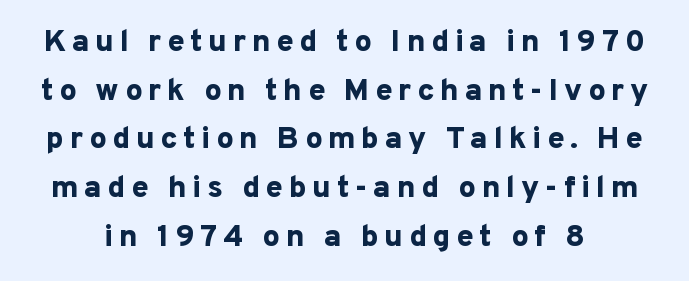
{"serif": "no", "italic": "no", "bold": "yes", "weight": "bold", "width": "normal", "stroke_contrast": "low", "x_height": "medium", "monospaced": "no", "underline": "no", "line_spacing": "normal", "line_spacing_ratio": 1.57, "glyph_px": 31}
